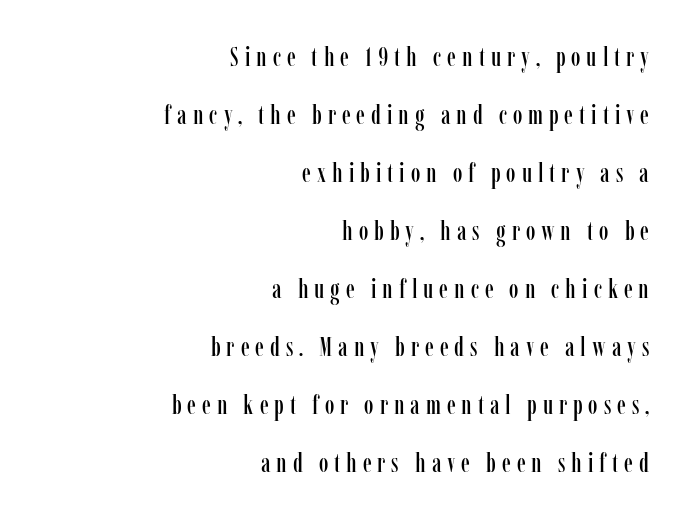
The image shows 27 px text type, upright; set right-aligned, loose line spacing (2.15x), unusually wide letter spacing (+0.22 em), not underlined.
